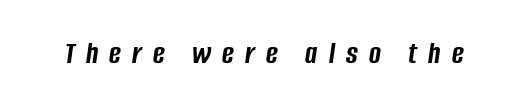
Rule under the text: the space is simply empty. Yep, that's italic — everything's leaning. Typographic density is high because the face is bold. Character widths vary here, with narrow letters taking less room than wide ones. In terms of letterspacing, this is a distinctly airy, spread setting.
